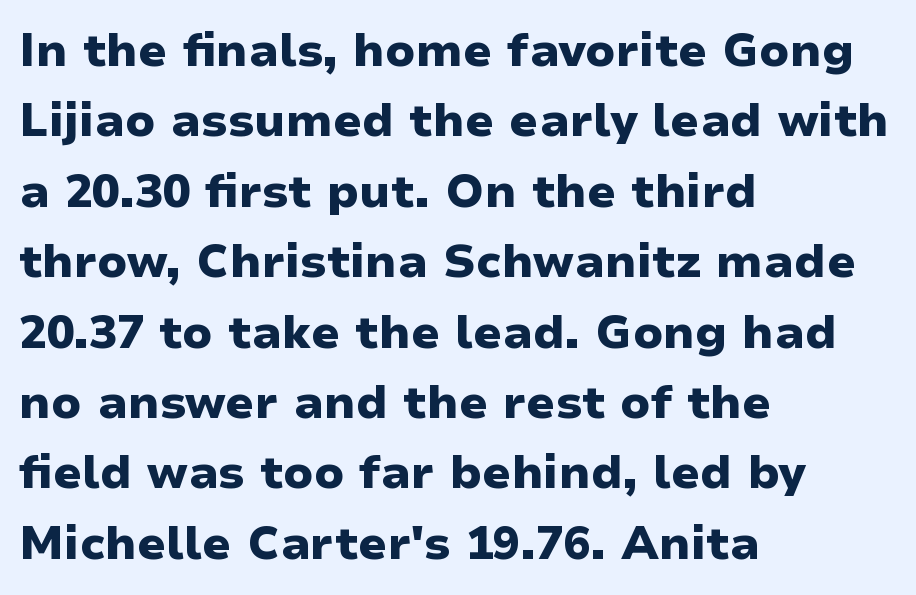
Letter spacing: default. Alignment: flush left. Compared with typical paragraphs, the rows here are spaced about the same. The gap between lines stays unmarked.
